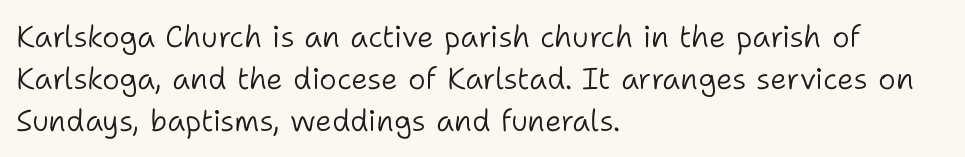
The rendering anchors every line to the left-hand side. The font sits on the lighter half of the weight spectrum, regular included. To sum up the face: it is a sans, with no serifs. Words appear dense and cohesive because spacing is normal. Designer's note — italics off, roman on. The rendering uses natural spacing where letterforms have individual widths.
